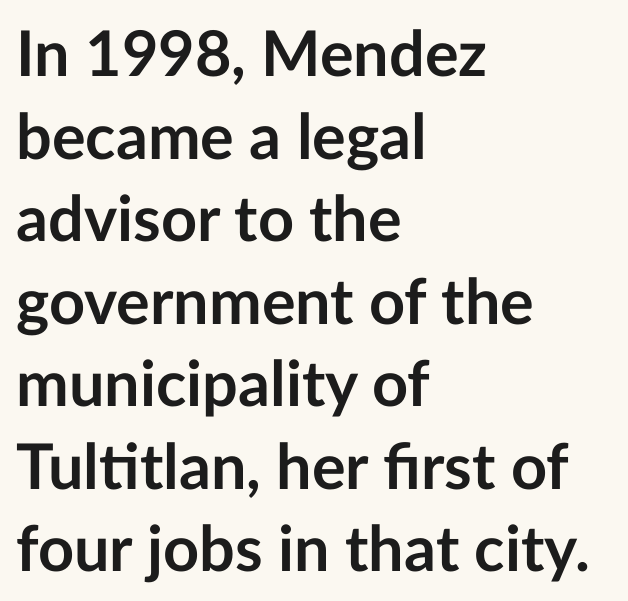
Is this a fixed-width face? No — the glyphs have proportional, varying widths. Just letters on the line, the space beneath them empty. The gaps between neighbouring characters are ordinary and unremarkable. Students, observe: this is what conventionally led text looks like. This rendering uses left alignment, leaving the right contour irregular.
